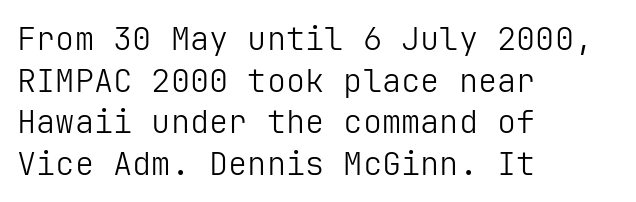
Q: Is the text bold? A: No.
Q: Is the text italic (slanted)? A: No, it is upright.
Q: Is the typeface a serif or a sans-serif typeface? A: Sans-serif.
Q: Is the text underlined? A: No.
Q: How is the paragraph aligned? A: Left-aligned.
Q: Is the spacing between letters normal or unusually wide? A: Normal.
Q: Is the spacing between lines tight, normal or loose? A: Normal.
Q: Width (condensed, normal, or wide)? A: Normal.
Q: Stroke contrast? A: Low.
Q: x-height? A: Medium.
